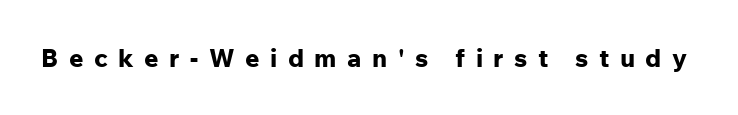
The letters stand straight up with perfectly vertical stems. Substantial extra tracking has been applied to these lines. Notice how thick the strokes are: this is what a full bold looks like. Just letters on the line, the space beneath them empty.
